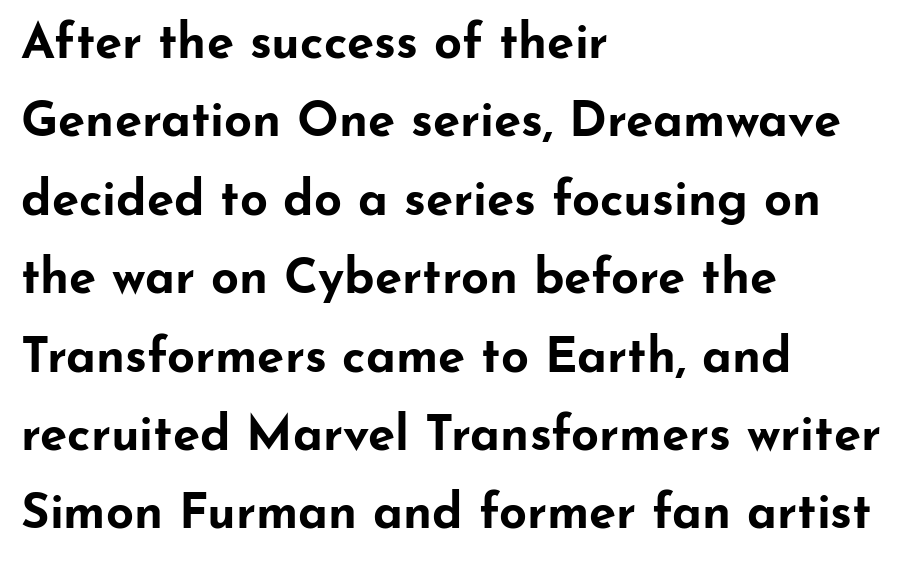
{"serif": "no", "italic": "no", "bold": "yes", "weight": "bold", "width": "wide", "stroke_contrast": "low", "x_height": "small", "monospaced": "no", "underline": "no", "align": "left", "line_spacing": "normal", "line_spacing_ratio": 1.6, "letter_spacing": "normal", "letter_spacing_em": 0.0, "glyph_px": 49}
